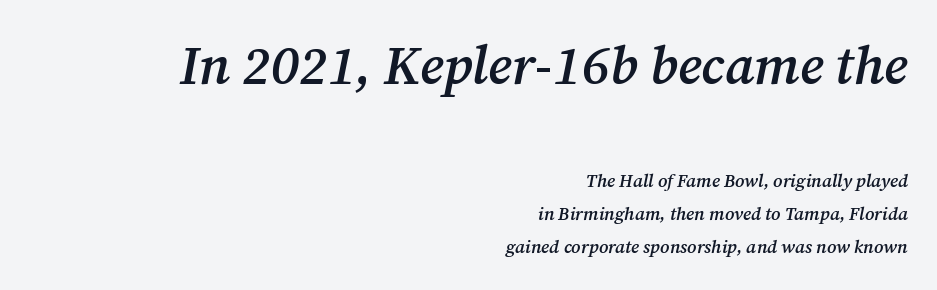
Q: Is the text bold? A: Semi-bold.
Q: Is the text italic (slanted)? A: Yes, it leans right by about 12 degrees.
Q: Is the typeface a serif or a sans-serif typeface? A: Serif.
Q: Is the text underlined? A: No.
Q: How is the paragraph aligned? A: Right-aligned.
Q: Is the spacing between letters normal or unusually wide? A: Normal.
Q: Which block of text is set in a larger size, the first (top) or the second (bottom)? A: The first (top) one.
Q: Width (condensed, normal, or wide)? A: Normal.
Q: Stroke contrast? A: Medium.
Q: x-height? A: Medium.
Q: Monospaced? A: No.
